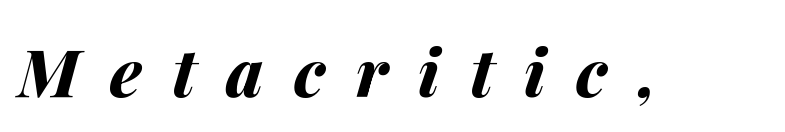
Pretty heavy lettering here — definitely bold. Display-style spreading of the glyphs; the letterfit is very open. Rule under the text: the space is simply empty. In terms of posture, this sample is oblique. Looks like regular typesetting: each glyph gets only the width it needs.
